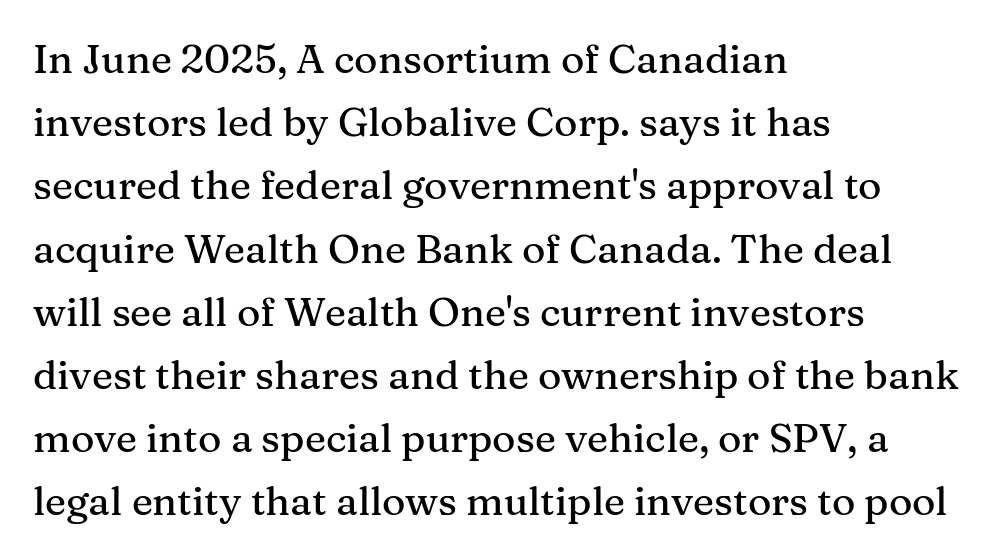
{"serif": "yes", "italic": "no", "width": "normal", "stroke_contrast": "medium", "x_height": "medium", "monospaced": "no", "underline": "no", "align": "left", "line_spacing": "normal", "line_spacing_ratio": 1.58, "letter_spacing": "normal", "letter_spacing_em": 0.0, "glyph_px": 40}
